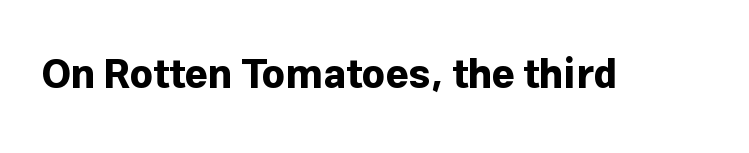
The image shows 40 px bold sans-serif type, upright; set normal letter spacing, not underlined; low stroke contrast and a medium x-height.
